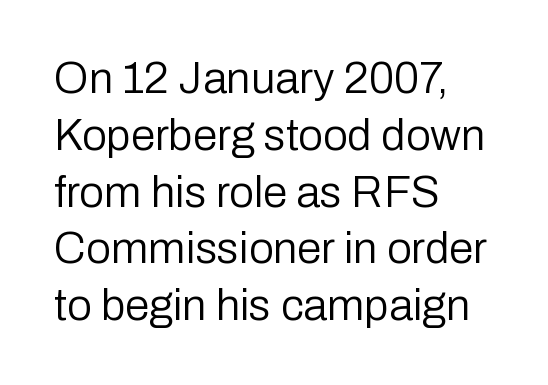
The image shows 44 px regular-weight sans-serif type, upright; set left-aligned, normal line spacing (1.29x), normal letter spacing, not underlined; low stroke contrast and a medium x-height.
